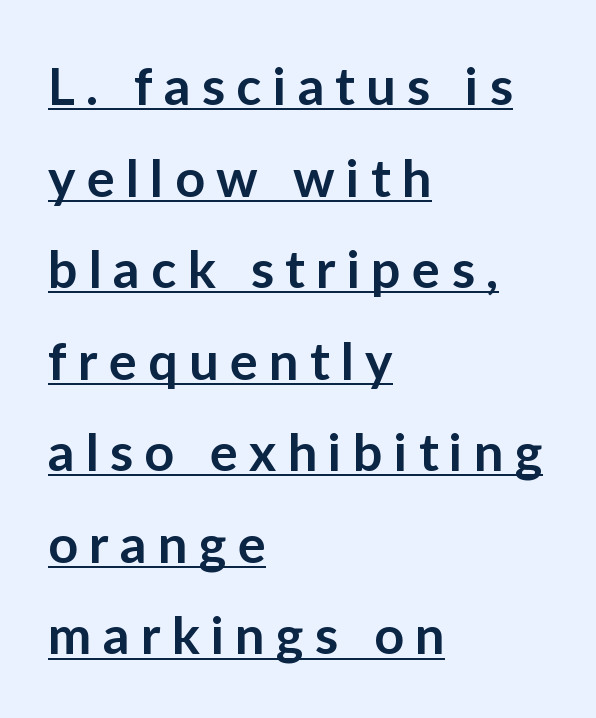
The font is running at a semibold setting, under full bold. The rendered words wear a rule along their underside. Character widths vary here, with narrow letters taking less room than wide ones. Typeset ragged right — the left edge is the straight one. This sample uses an upright cut, with every glyph sitting square on the baseline.
